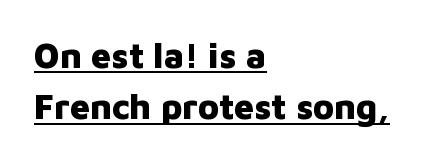
Chunky letters — that's bold for sure. Font category for this specimen: sans-serif. The horizontal fit of the characters is conventional and even. Spacing verdict: proportional, widths tailored to each character.
